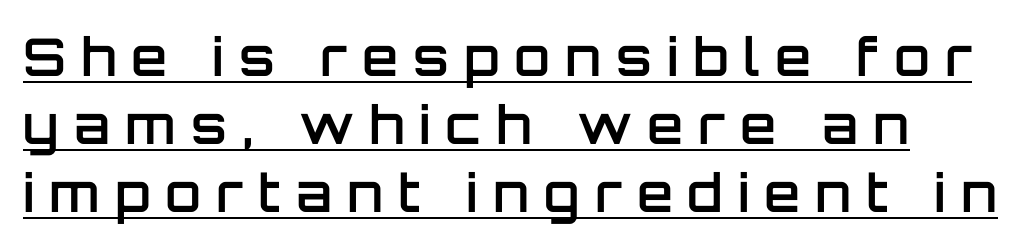
{"serif": "no", "italic": "no", "bold": "semi", "weight": "semibold", "width": "normal", "stroke_contrast": "low", "x_height": "large", "monospaced": "no", "underline": "yes", "line_spacing": "normal", "line_spacing_ratio": 1.31, "letter_spacing": "wide", "letter_spacing_em": 0.29, "glyph_px": 52}
